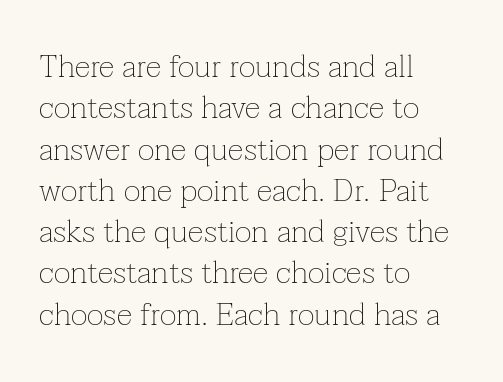
Q: Is the text bold? A: No.
Q: Is the text italic (slanted)? A: No, it is upright.
Q: Is the typeface a serif or a sans-serif typeface? A: Serif.
Q: Is the text underlined? A: No.
Q: How is the paragraph aligned? A: Left-aligned.
Q: Is the spacing between letters normal or unusually wide? A: Normal.
Q: Is the spacing between lines tight, normal or loose? A: Normal.
Q: Width (condensed, normal, or wide)? A: Normal.
Q: Stroke contrast? A: Low.
Q: x-height? A: Medium.
Q: Monospaced? A: No.
